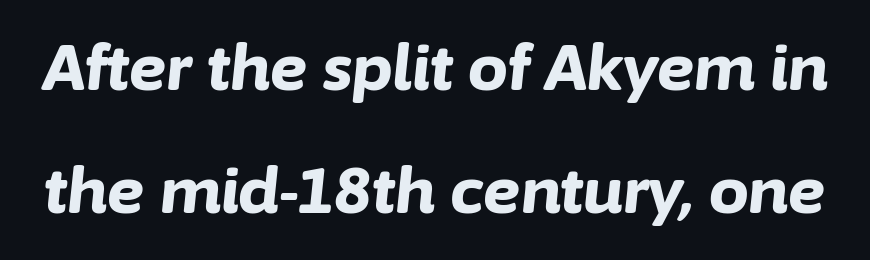
The image shows 63 px bold type, italic (leaning right); set loose line spacing (1.96x), normal letter spacing, not underlined; low stroke contrast and a medium x-height.
